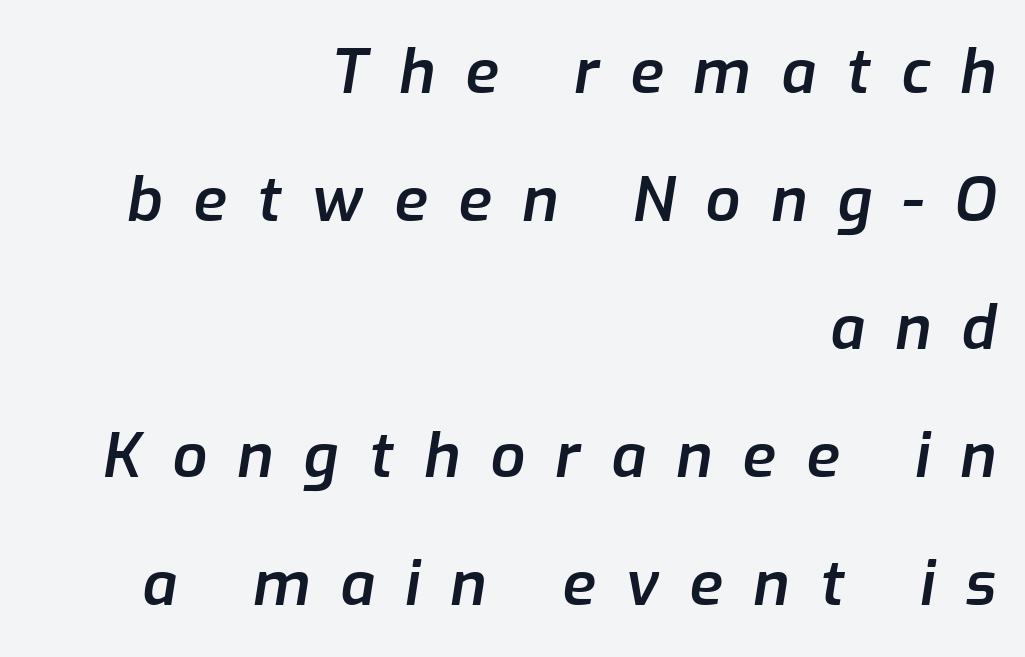
The image shows 61 px semibold type, italic (leaning right); set right-aligned, loose line spacing (2.1x), unusually wide letter spacing (+0.5 em), not underlined; low stroke contrast and a medium x-height.
